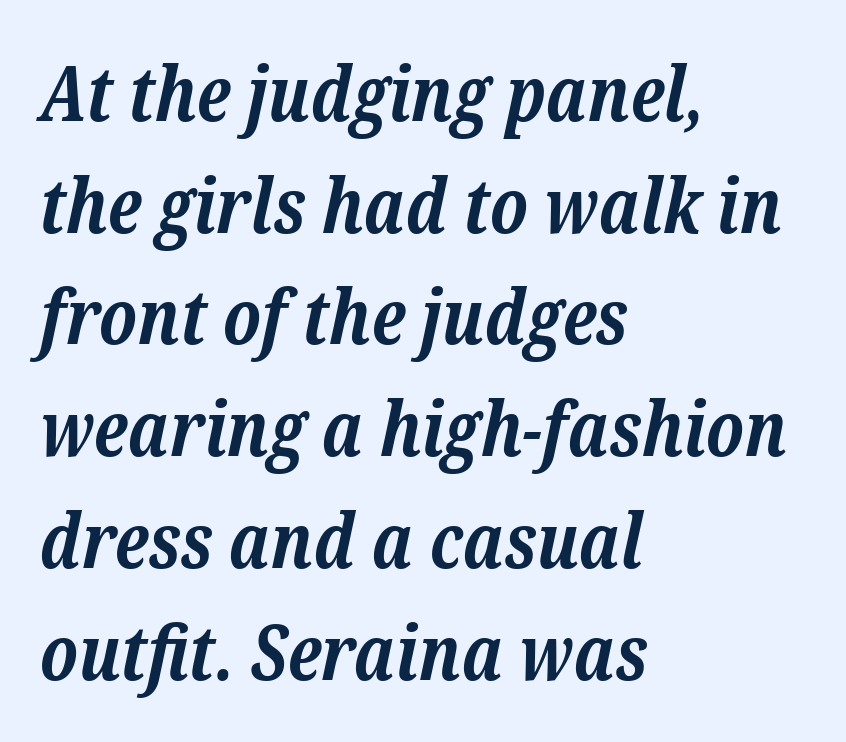
Q: Is the text bold? A: Yes.
Q: Is the text italic (slanted)? A: Yes, it leans right by about 12 degrees.
Q: Is the typeface a serif or a sans-serif typeface? A: Serif.
Q: Is the text underlined? A: No.
Q: How is the paragraph aligned? A: Left-aligned.
Q: Is the spacing between letters normal or unusually wide? A: Normal.
Q: Is the spacing between lines tight, normal or loose? A: Normal.
Q: Width (condensed, normal, or wide)? A: Normal.
Q: Stroke contrast? A: Low.
Q: x-height? A: Medium.
Q: Monospaced? A: No.
